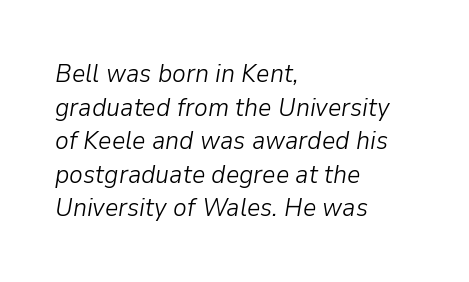
{"italic": "yes", "lean": "right", "slant_degrees": 9, "bold": "no", "underline": "no", "align": "left", "line_spacing": "normal", "line_spacing_ratio": 1.29, "letter_spacing": "normal", "letter_spacing_em": 0.0, "glyph_px": 26}
